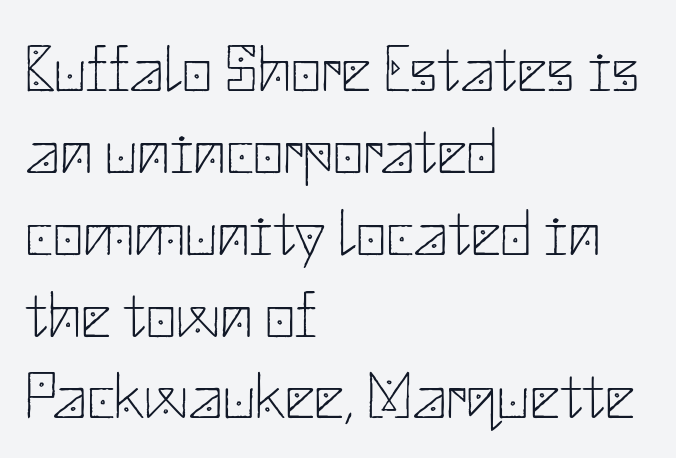
The image shows 66 px thin sans-serif type, upright; set left-aligned, line spacing 1.24x, normal letter spacing, not underlined; low stroke contrast and a small x-height.
